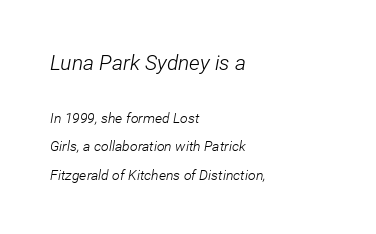
The image shows 21 px text type, italic (leaning right); set left-aligned, loose line spacing (2.04x), normal letter spacing, not underlined; the first (top) block is 1.5x larger.
